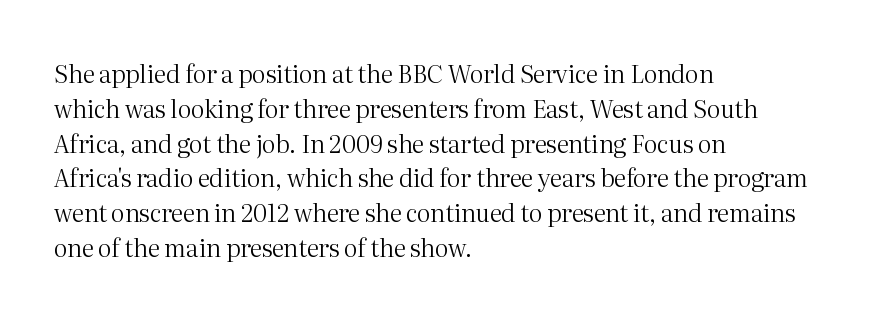
The image shows 24 px text type, upright; set left-aligned, normal line spacing (1.45x), normal letter spacing, not underlined.
